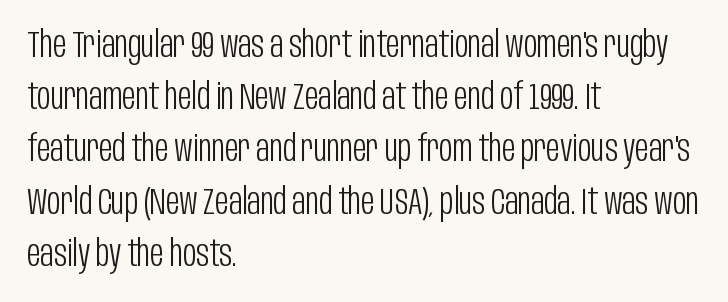
{"serif": "no", "italic": "no", "bold": "no", "weight": "light", "width": "condensed", "stroke_contrast": "low", "x_height": "large", "monospaced": "no", "underline": "no", "align": "left", "line_spacing": "normal", "line_spacing_ratio": 1.41, "letter_spacing": "normal", "letter_spacing_em": 0.0, "glyph_px": 37}
